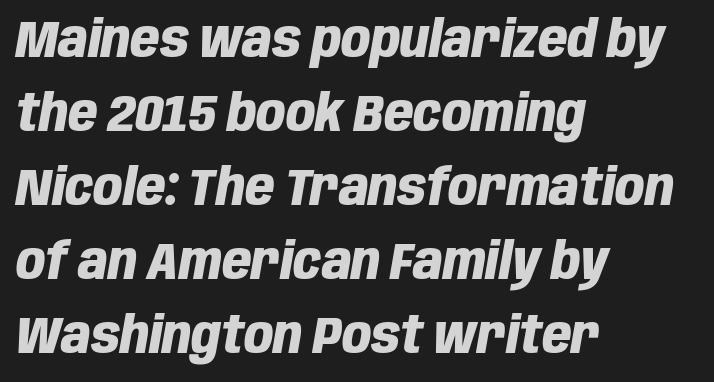
The image shows 51 px heavy, condensed type, italic (leaning right); set left-aligned, normal line spacing (1.45x), normal letter spacing, not underlined; low stroke contrast and a large x-height.
